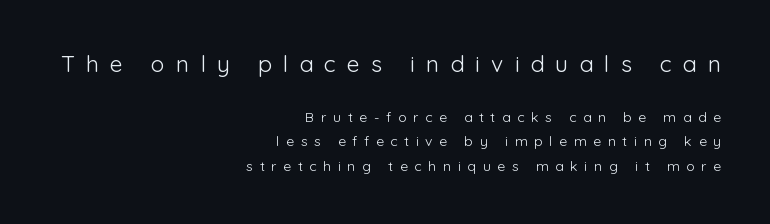
The image shows 23 px text type, upright; set right-aligned, line spacing 1.75x, unusually wide letter spacing (+0.48 em), not underlined; the first (top) block is 1.64x larger.
